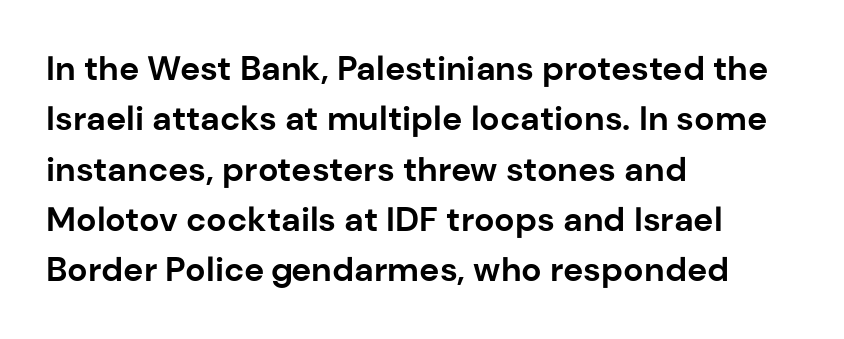
The image shows 34 px bold sans-serif type, upright; set left-aligned, normal line spacing (1.48x), normal letter spacing, not underlined; low stroke contrast and a medium x-height.
